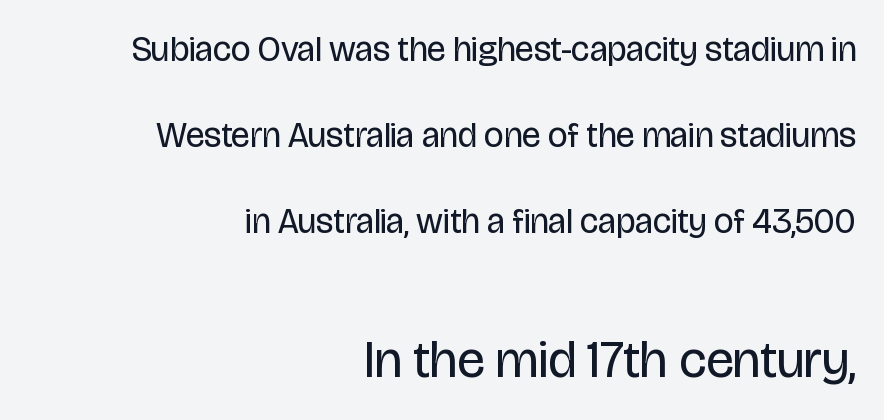
Varying glyph widths throughout — classic text-font behaviour. Note: no serifs on the glyphs. The font's upright variant was chosen for this text. The foot of each line stays bare and open. The lines are quadded right. On a weight scale, this lands at 450 or below.
